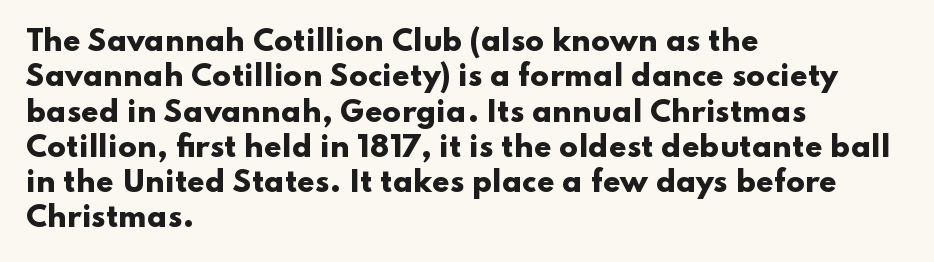
A typesetter would call this zero additional tracking. Students, this is bold: see how much ink each stroke carries. The rag falls on the right side of this text block. This is roman type, the default non-slanted kind. Line spacing here is normal. Think of a printed novel: that variable character pitch is what you see here.
